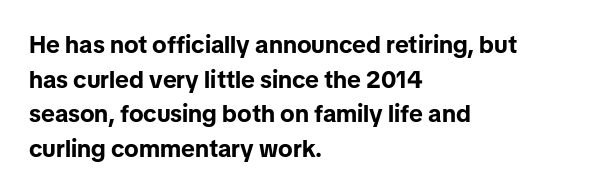
{"italic": "no", "bold": "yes", "underline": "no", "align": "left", "line_spacing": "normal", "line_spacing_ratio": 1.44, "letter_spacing": "normal", "letter_spacing_em": 0.0, "glyph_px": 24}
